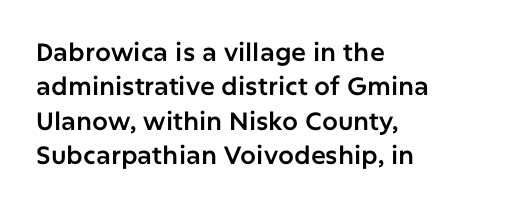
Q: Is the text italic (slanted)? A: No, it is upright.
Q: Is the text underlined? A: No.
Q: How is the paragraph aligned? A: Left-aligned.
Q: Is the spacing between letters normal or unusually wide? A: Normal.
Q: Is the spacing between lines tight, normal or loose? A: Normal.
